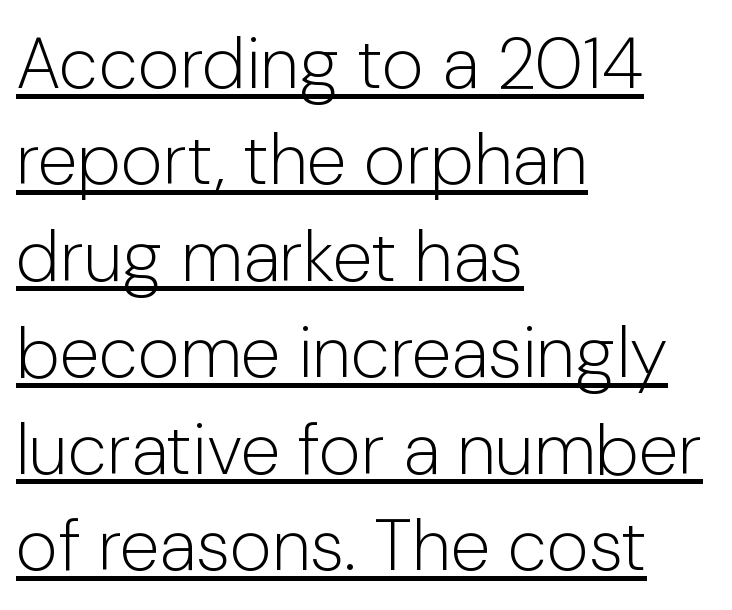
Style check: upright. What's the leading like? Ordinary, nothing unusual. You could not count columns in this text — the font is proportionally spaced. Quick note: underline on.
